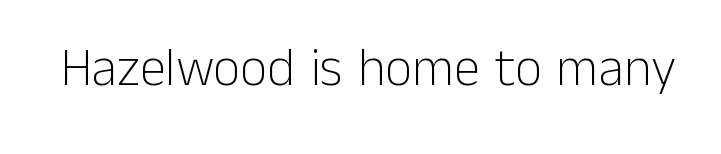
Q: Is the text bold? A: No.
Q: Is the text italic (slanted)? A: No, it is upright.
Q: Is the typeface a serif or a sans-serif typeface? A: Sans-serif.
Q: Is the text underlined? A: No.
Q: Is the spacing between letters normal or unusually wide? A: Normal.
Q: Width (condensed, normal, or wide)? A: Normal.
Q: Stroke contrast? A: Low.
Q: x-height? A: Medium.
Q: Monospaced? A: No.
